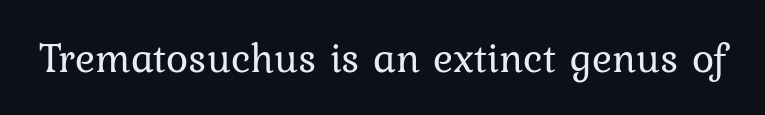
Q: Is the text bold? A: No.
Q: Is the text italic (slanted)? A: No, it is upright.
Q: Is the typeface a serif or a sans-serif typeface? A: Serif.
Q: Is the text underlined? A: No.
Q: Is the spacing between letters normal or unusually wide? A: Normal.
Q: Width (condensed, normal, or wide)? A: Normal.
Q: Stroke contrast? A: Low.
Q: x-height? A: Medium.
Q: Monospaced? A: No.
